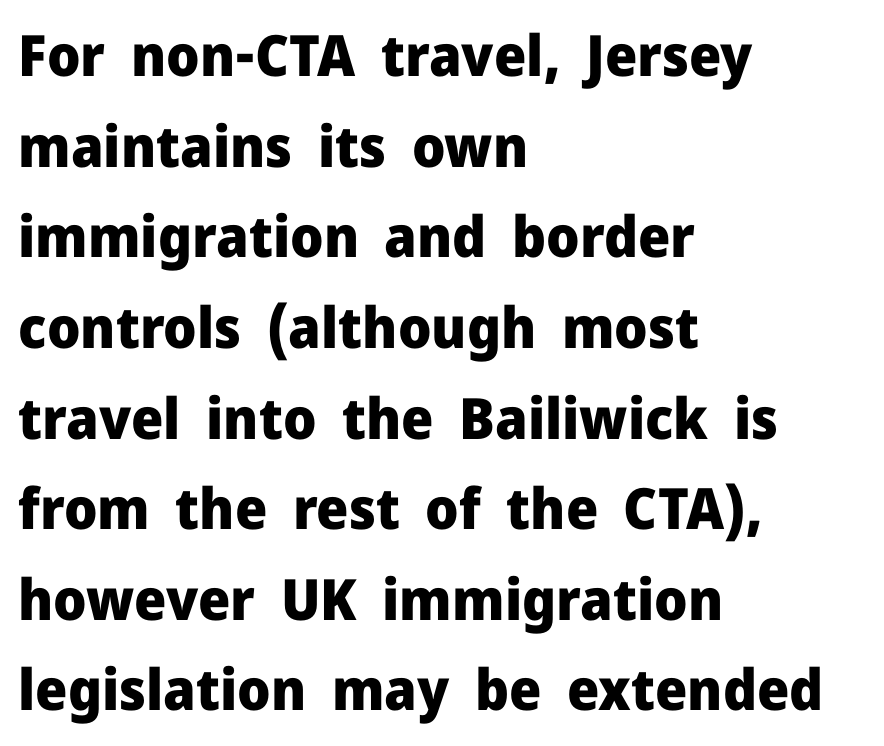
{"serif": "no", "italic": "no", "bold": "yes", "weight": "heavy", "width": "normal", "stroke_contrast": "low", "x_height": "medium", "monospaced": "no", "underline": "no", "align": "left", "line_spacing": "normal", "line_spacing_ratio": 1.59, "letter_spacing": "normal", "letter_spacing_em": 0.0, "glyph_px": 57}
